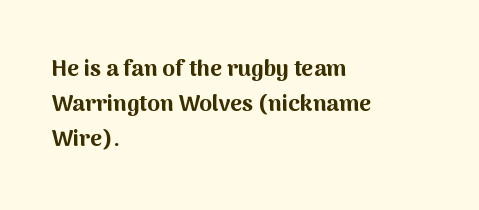
The image shows 23 px bold type, upright; set left-aligned, normal line spacing (1.52x), normal letter spacing, not underlined.
